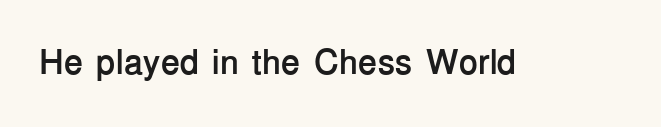
A typesetter would call this zero additional tracking. Proportional: the letters do not fall into vertical columns. Any mark beneath the type? The region is blank. Stroke thickness is high; the sample reads as a true bold. The passage shown is typeset with a sans-serif family.
